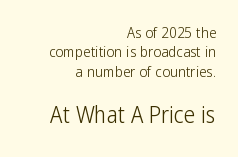
Upright lettering throughout. Baseline-to-baseline distance is the conventional proportion of letter height. Caption: face not bold, strokes unweighted. The string is rendered with underlining switched off.
